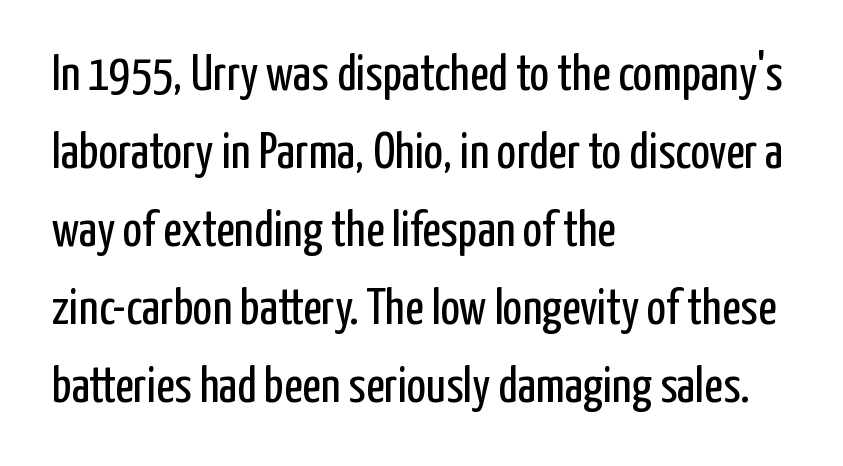
{"serif": "no", "italic": "no", "bold": "no", "weight": "regular", "width": "condensed", "stroke_contrast": "low", "x_height": "medium", "monospaced": "no", "underline": "no", "align": "left", "line_spacing": "normal", "line_spacing_ratio": 1.53, "letter_spacing": "normal", "letter_spacing_em": 0.0, "glyph_px": 51}
